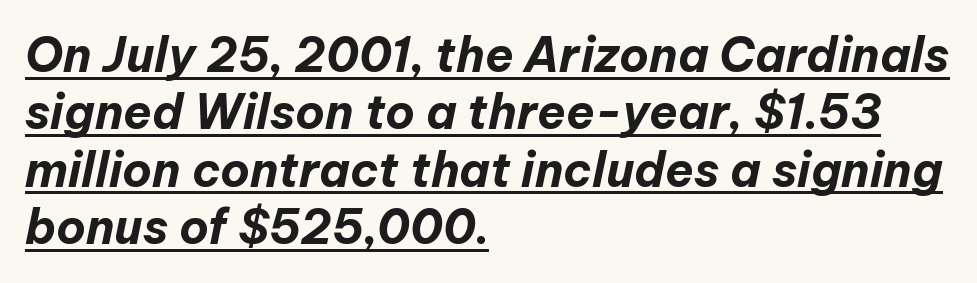
The image shows 47 px bold type, italic (leaning right); set left-aligned, line spacing 1.22x, normal letter spacing, underlined; low stroke contrast and a medium x-height.
